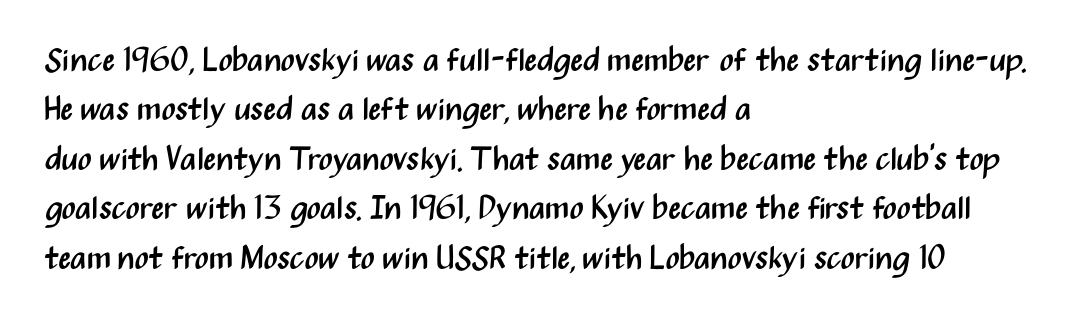
Q: Is the text bold? A: No.
Q: Is the text italic (slanted)? A: No, it is upright.
Q: Is the typeface a serif or a sans-serif typeface? A: Sans-serif.
Q: Is the text underlined? A: No.
Q: How is the paragraph aligned? A: Left-aligned.
Q: Is the spacing between letters normal or unusually wide? A: Normal.
Q: Is the spacing between lines tight, normal or loose? A: Normal.
Q: Width (condensed, normal, or wide)? A: Condensed.
Q: Stroke contrast? A: Medium.
Q: x-height? A: Medium.
Q: Monospaced? A: No.
